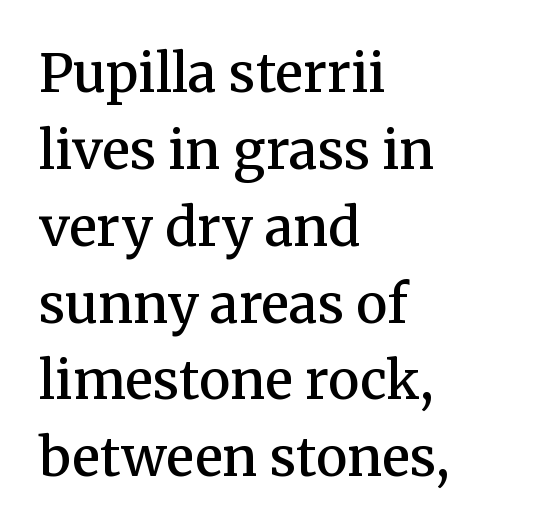
The image shows 53 px semibold serif type, upright; set left-aligned, normal line spacing (1.45x), normal letter spacing, not underlined; medium stroke contrast and a medium x-height.
